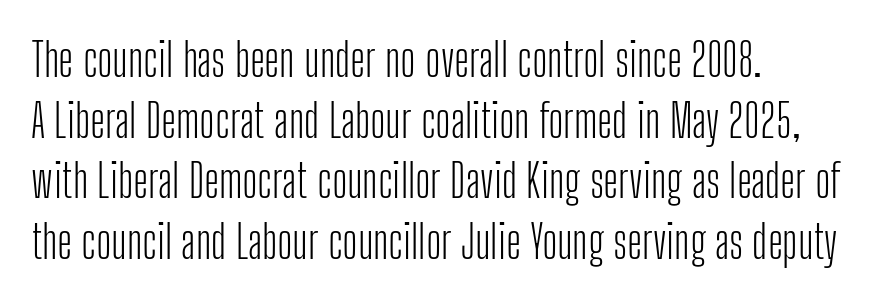
The rows are spaced the way most documents space them. These lines are set flush left with a ragged right edge. These lines are rendered in a variable-pitch font. Default kerning and tracking; the words read as compact shapes.
